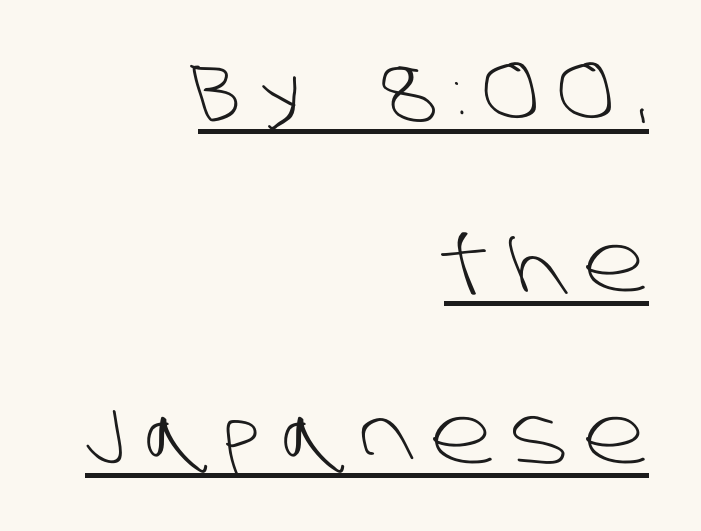
Q: Is the text bold? A: No.
Q: Is the typeface a serif or a sans-serif typeface? A: Sans-serif.
Q: Is the text underlined? A: Yes.
Q: How is the paragraph aligned? A: Right-aligned.
Q: Is the spacing between letters normal or unusually wide? A: Unusually wide.
Q: Is the spacing between lines tight, normal or loose? A: Loose.
Q: Width (condensed, normal, or wide)? A: Normal.
Q: Stroke contrast? A: Low.
Q: x-height? A: Large.
Q: Monospaced? A: No.
